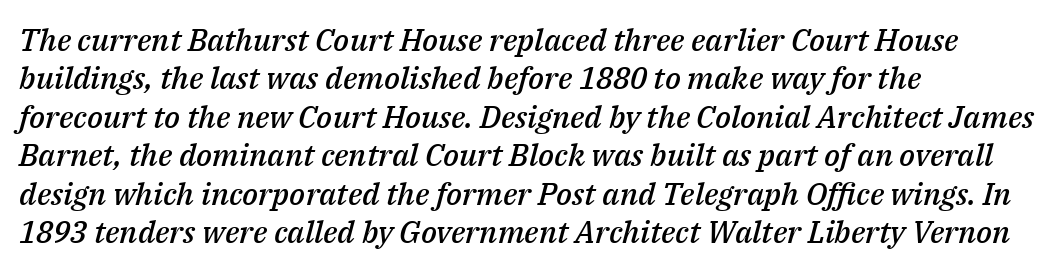
{"italic": "yes", "lean": "right", "slant_degrees": 14, "bold": "semi", "weight": "semibold", "width": "normal", "stroke_contrast": "medium", "x_height": "medium", "monospaced": "no", "underline": "no", "align": "left", "line_spacing_ratio": 1.24, "letter_spacing": "normal", "letter_spacing_em": 0.0, "glyph_px": 31}
